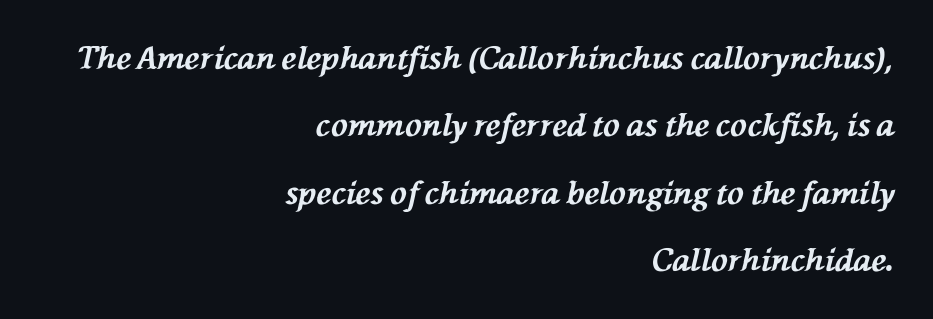
Spacing verdict: proportional, widths tailored to each character. The rendering applies a slant to the glyphs. Nothing unusual about the tracking: characters are spaced as the font intends. I'd describe the lettering as bold — thick and assertive. The lines are spread far apart with generous leading. The zone under the glyphs is completely vacant.
